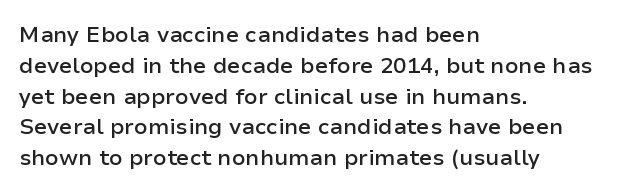
The image shows 22 px text type, upright; set left-aligned, normal line spacing (1.4x), normal letter spacing, not underlined.
